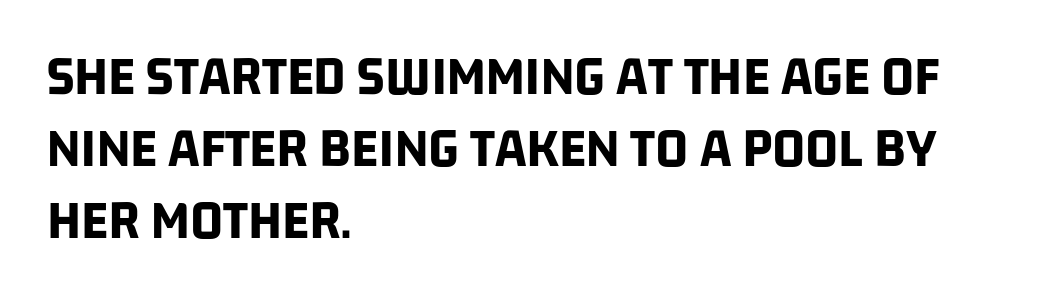
The vertical gap from one line to the next is medium. Glyph-to-glyph distance matches everyday printed text. The lines are quadded left. The font is running at its bold setting. A typesetter would call this proportional, since set widths differ per character.
